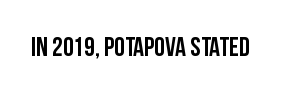
The image shows 27 px text type, upright; set normal letter spacing, not underlined.
